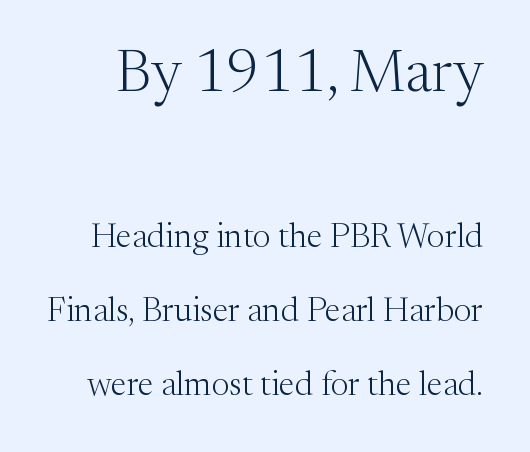
{"serif": "yes", "italic": "no", "bold": "no", "weight": "light", "width": "normal", "stroke_contrast": "medium", "x_height": "medium", "monospaced": "no", "underline": "no", "line_spacing": "loose", "line_spacing_ratio": 2.17, "letter_spacing": "normal", "letter_spacing_em": 0.0, "larger_block": "first", "size_ratio": 1.74, "glyph_px": 59}
